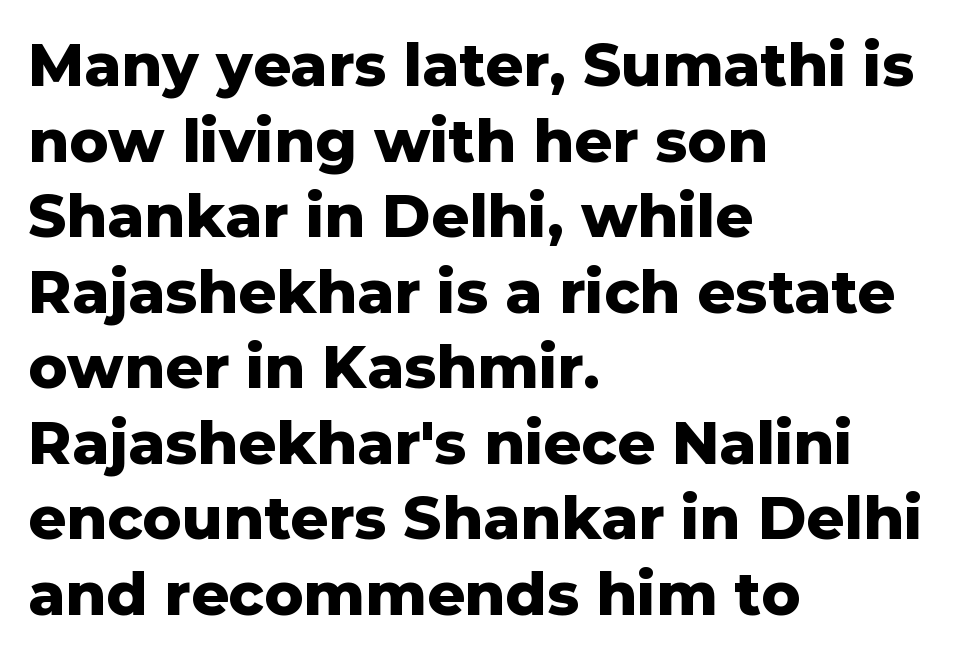
Q: Is the text bold? A: Yes.
Q: Is the text italic (slanted)? A: No, it is upright.
Q: Is the typeface a serif or a sans-serif typeface? A: Sans-serif.
Q: Is the text underlined? A: No.
Q: How is the paragraph aligned? A: Left-aligned.
Q: Is the spacing between letters normal or unusually wide? A: Normal.
Q: Is the spacing between lines tight, normal or loose? A: Normal.
Q: Width (condensed, normal, or wide)? A: Normal.
Q: Stroke contrast? A: Low.
Q: x-height? A: Medium.
Q: Monospaced? A: No.
